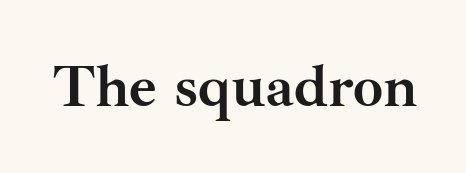
{"serif": "yes", "italic": "no", "bold": "yes", "weight": "semibold", "width": "normal", "stroke_contrast": "medium", "x_height": "small", "monospaced": "no", "underline": "no", "letter_spacing": "normal", "letter_spacing_em": 0.0, "glyph_px": 60}
